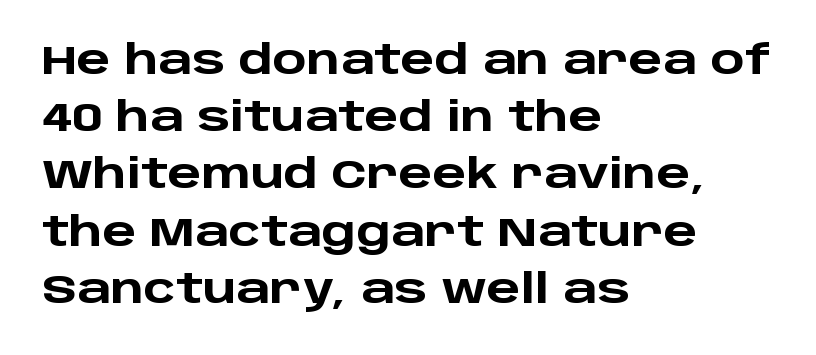
{"serif": "no", "italic": "no", "bold": "yes", "weight": "heavy", "width": "wide", "stroke_contrast": "low", "x_height": "large", "monospaced": "no", "underline": "no", "align": "left", "line_spacing": "normal", "line_spacing_ratio": 1.43, "letter_spacing": "normal", "letter_spacing_em": 0.0, "glyph_px": 40}
